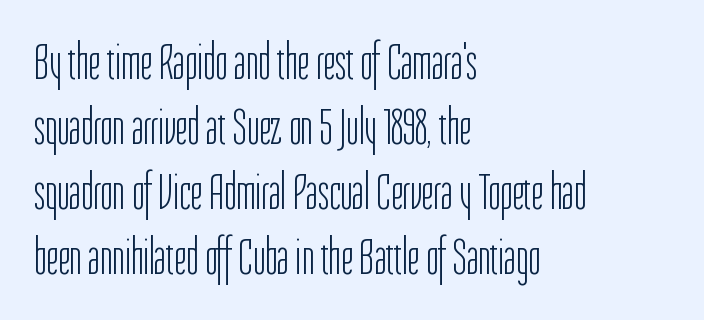
The gaps between neighbouring characters are ordinary and unremarkable. It's the straight-up-and-down kind of type. This sample has the flowing, uneven cadence of proportional lettering. The characters display no serif detailing; their extremities are plain. What's the leading like? Ordinary, nothing unusual. Type without underlining.
